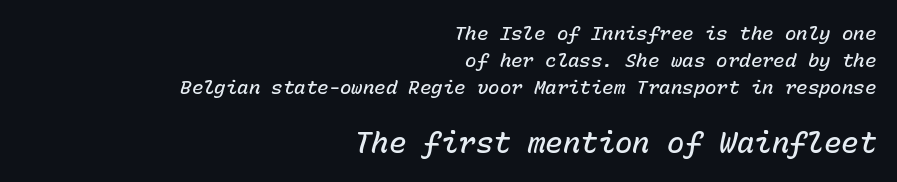
Notice how the stems are inclined rather than vertical — that's the hallmark of italics. Compare the two chunks: the lower has the greater cap height. The letters sit at their default tracking, neither squeezed nor spread. A semibold gives these letters moderate extra thickness, short of bold. Nobody drew a line under any word here. The passage shown is typed in a monospace face where columns stay perfectly aligned.
